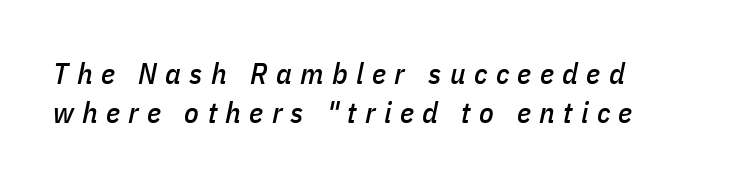
Q: Is the text italic (slanted)? A: Yes, it leans right by about 11 degrees.
Q: Is the text underlined? A: No.
Q: How is the paragraph aligned? A: Left-aligned.
Q: Is the spacing between letters normal or unusually wide? A: Unusually wide.
Q: Is the spacing between lines tight, normal or loose? A: Normal.
Q: Width (condensed, normal, or wide)? A: Condensed.
Q: Stroke contrast? A: Low.
Q: x-height? A: Medium.
Q: Monospaced? A: No.
